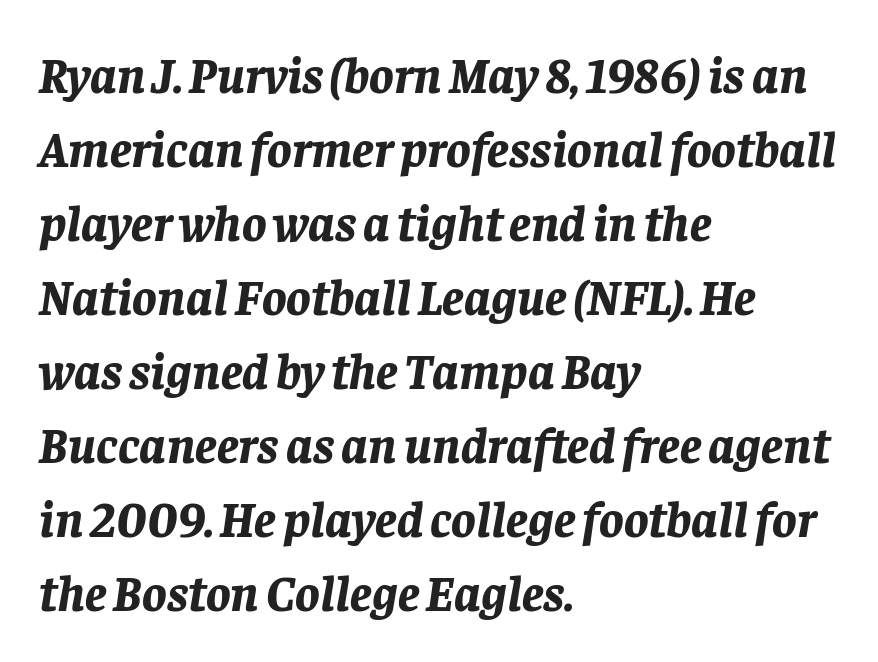
{"italic": "yes", "lean": "right", "slant_degrees": 8, "bold": "yes", "weight": "bold", "width": "normal", "stroke_contrast": "low", "x_height": "large", "monospaced": "no", "underline": "no", "align": "left", "line_spacing": "normal", "line_spacing_ratio": 1.45, "letter_spacing": "normal", "letter_spacing_em": 0.0, "glyph_px": 51}
